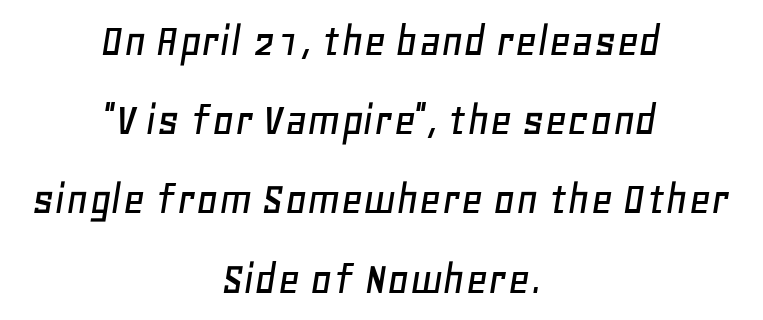
The image shows 48 px text type, italic (leaning right); set centered, normal line spacing (1.65x), normal letter spacing, not underlined; low stroke contrast and a large x-height.
